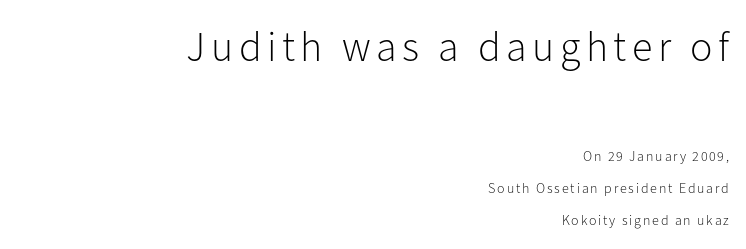
Regarding serifs, this sample does without them. The designer gave the opening block more size than the closing block. Weight: in the light-to-regular range. Posture: vertical.
